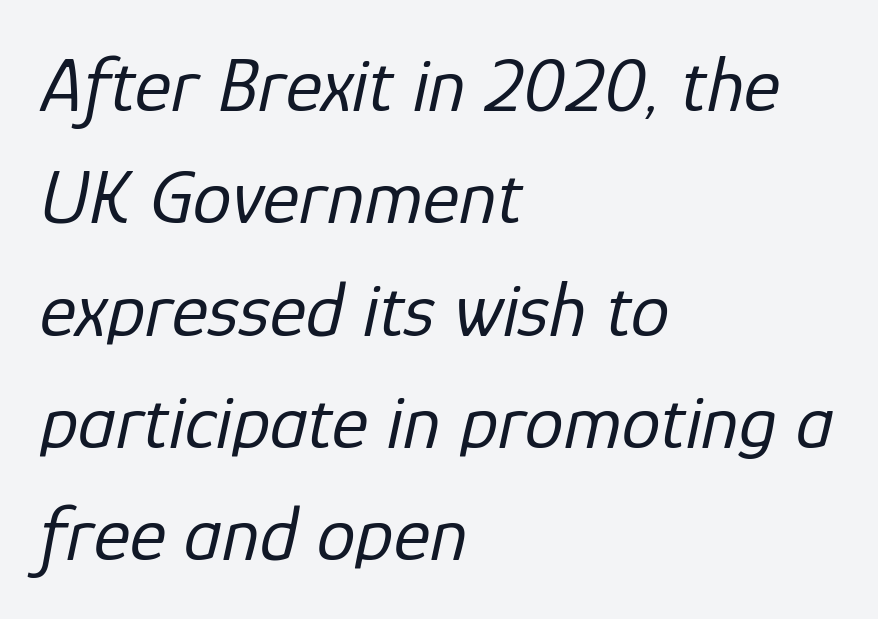
{"italic": "yes", "lean": "right", "slant_degrees": 12, "bold": "no", "weight": "regular", "width": "normal", "stroke_contrast": "low", "x_height": "medium", "monospaced": "no", "underline": "no", "align": "left", "line_spacing": "normal", "line_spacing_ratio": 1.44, "letter_spacing": "normal", "letter_spacing_em": 0.0, "glyph_px": 78}
